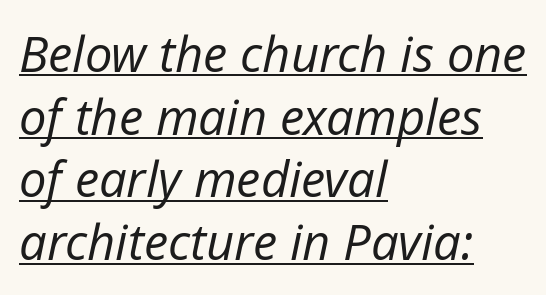
The image shows 49 px regular-weight type, italic (leaning right); set left-aligned, normal line spacing (1.28x), normal letter spacing, underlined; low stroke contrast and a medium x-height.
